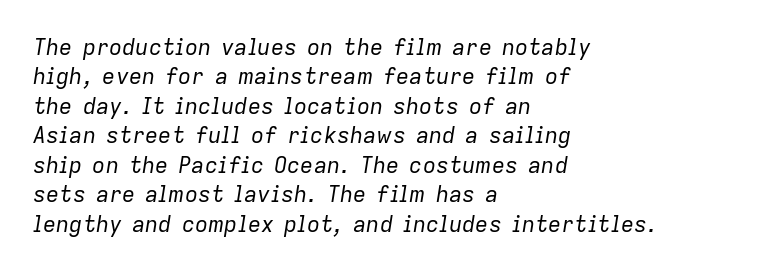
The letters are slanted; this is an italic face. Is this a heavy cut? Hardly; it is regular or lighter. The passage shown has conventional tracking throughout. Horizontal bands of white between lines are of average thickness. This sample is left-justified, so line endings fall wherever the words run out. Anything drawn beneath the words? Only blank space.
